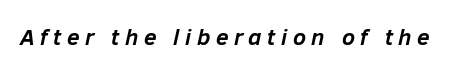
The image shows 23 px bold type, italic (leaning right); set unusually wide letter spacing (+0.24 em), not underlined.
